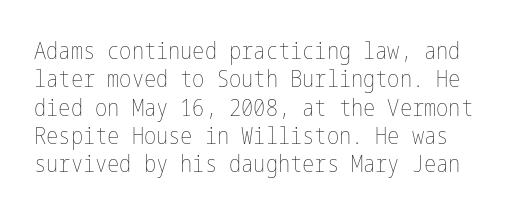
Q: Is the text bold? A: No.
Q: Is the text italic (slanted)? A: No, it is upright.
Q: Is the text underlined? A: No.
Q: Is the spacing between letters normal or unusually wide? A: Normal.
